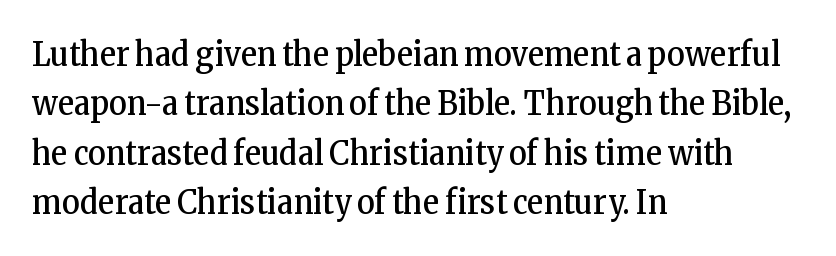
Q: Is the text bold? A: No.
Q: Is the text italic (slanted)? A: No, it is upright.
Q: Is the typeface a serif or a sans-serif typeface? A: Serif.
Q: Is the text underlined? A: No.
Q: How is the paragraph aligned? A: Left-aligned.
Q: Is the spacing between letters normal or unusually wide? A: Normal.
Q: Is the spacing between lines tight, normal or loose? A: Normal.
Q: Width (condensed, normal, or wide)? A: Condensed.
Q: Stroke contrast? A: Low.
Q: x-height? A: Medium.
Q: Monospaced? A: No.
